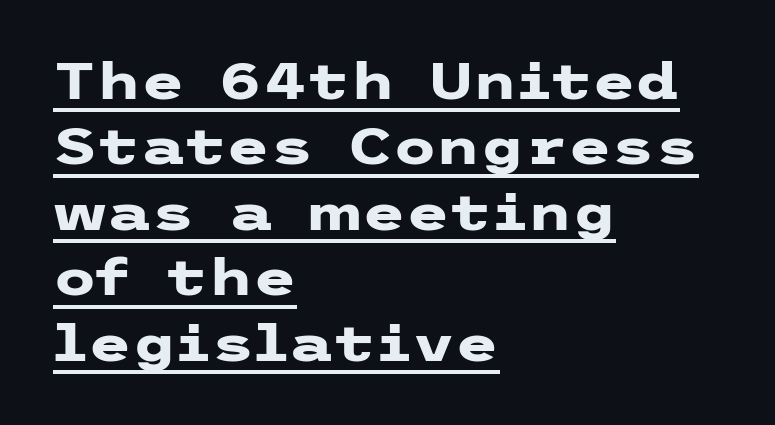
{"serif": "no", "italic": "no", "bold": "yes", "weight": "heavy", "width": "wide", "stroke_contrast": "low", "x_height": "medium", "underline": "yes", "align": "left", "line_spacing": "normal", "line_spacing_ratio": 1.31, "letter_spacing": "normal", "letter_spacing_em": 0.0, "glyph_px": 50}
